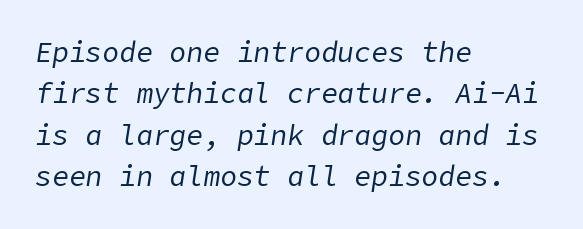
Q: Is the text bold? A: No.
Q: Is the text italic (slanted)? A: Yes, it leans right by about 9 degrees.
Q: Is the text underlined? A: No.
Q: How is the paragraph aligned? A: Left-aligned.
Q: Is the spacing between letters normal or unusually wide? A: Normal.
Q: Is the spacing between lines tight, normal or loose? A: Normal.
Q: Width (condensed, normal, or wide)? A: Normal.
Q: Stroke contrast? A: Low.
Q: x-height? A: Medium.
